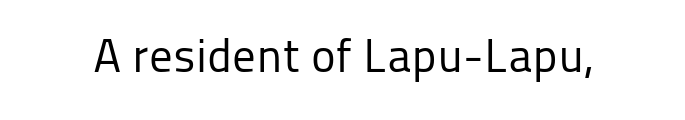
{"serif": "no", "italic": "no", "bold": "no", "weight": "regular", "width": "normal", "stroke_contrast": "low", "x_height": "medium", "monospaced": "no", "underline": "no", "letter_spacing": "normal", "letter_spacing_em": 0.0, "glyph_px": 47}
